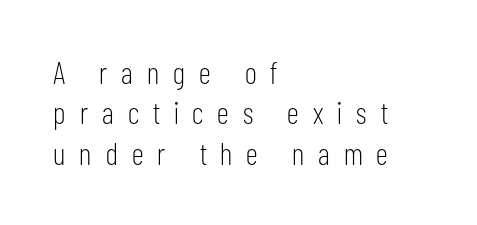
The letterforms stand isolated, each surrounded by extra space. Tall strokes in this sample are plumb rather than angled. Descenders are the only things crossing below the line. Stems and bowls with no extra thickness — not bold.
